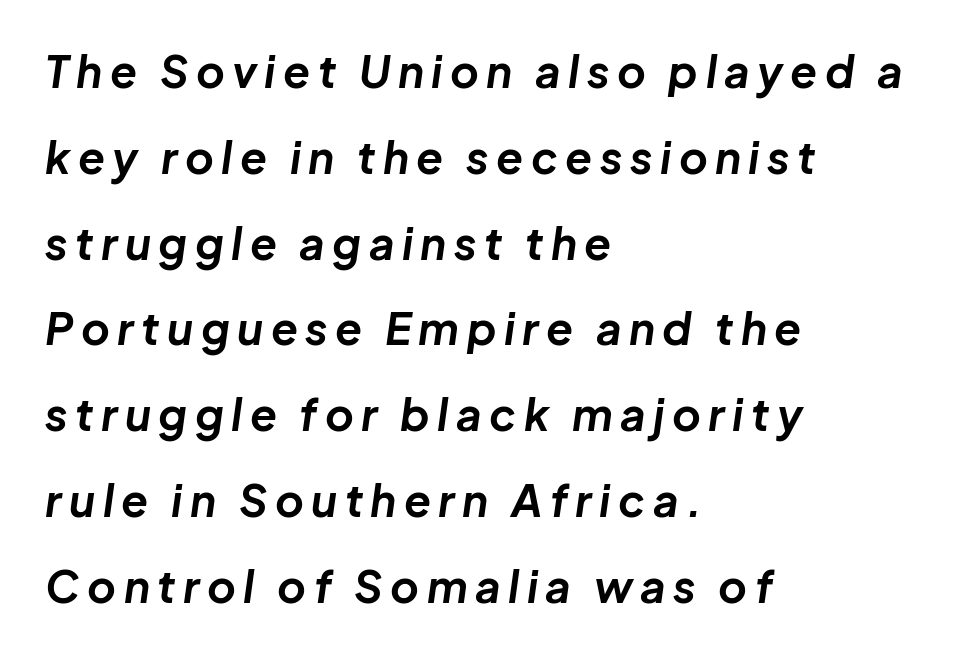
Q: Is the text bold? A: Yes.
Q: Is the text italic (slanted)? A: Yes, it leans right by about 8 degrees.
Q: Is the text underlined? A: No.
Q: How is the paragraph aligned? A: Left-aligned.
Q: Is the spacing between lines tight, normal or loose? A: Loose.
Q: Width (condensed, normal, or wide)? A: Normal.
Q: Stroke contrast? A: Low.
Q: x-height? A: Medium.
Q: Monospaced? A: No.
